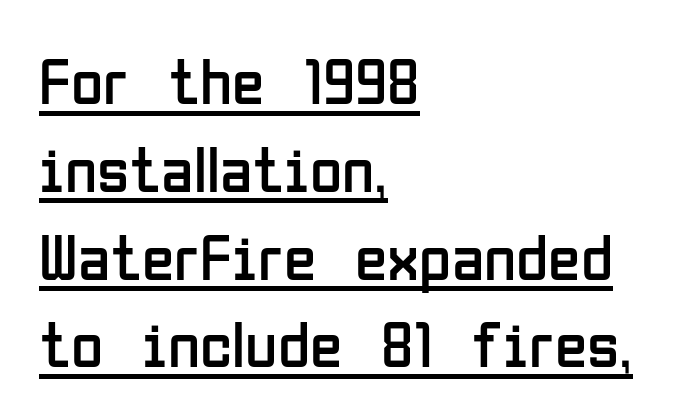
Q: Is the text bold? A: No.
Q: Is the text italic (slanted)? A: No, it is upright.
Q: Is the typeface a serif or a sans-serif typeface? A: Sans-serif.
Q: Is the text underlined? A: Yes.
Q: How is the paragraph aligned? A: Left-aligned.
Q: Is the spacing between letters normal or unusually wide? A: Normal.
Q: Is the spacing between lines tight, normal or loose? A: Normal.
Q: Width (condensed, normal, or wide)? A: Condensed.
Q: Stroke contrast? A: Low.
Q: x-height? A: Medium.
Q: Monospaced? A: No.
